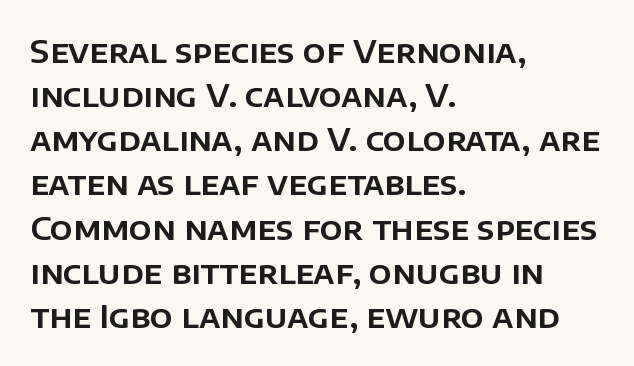
{"serif": "no", "italic": "no", "width": "normal", "stroke_contrast": "low", "x_height": "large", "monospaced": "no", "underline": "no", "align": "left", "line_spacing": "normal", "line_spacing_ratio": 1.38, "letter_spacing": "normal", "letter_spacing_em": 0.0, "glyph_px": 32}
